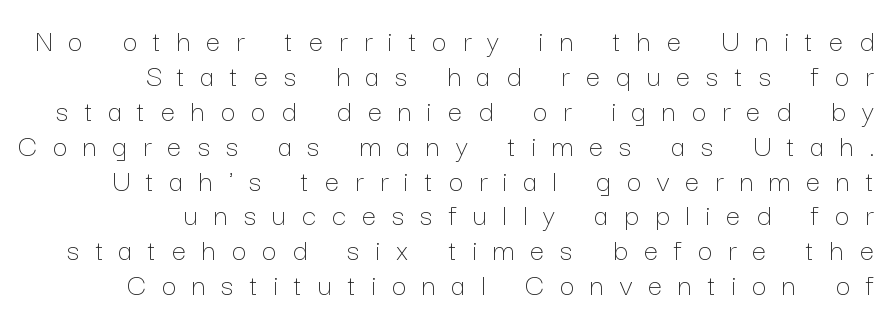
The type is letterspaced generously, with wide tracking. The paragraph has a hard right edge and a soft left edge. Stroke mass is kept to a normal reading level or below. Letters rest on an invisible, unmarked baseline. This is the regular roman posture of the typeface. The passage shown is typed in a proportional face where columns would drift.
